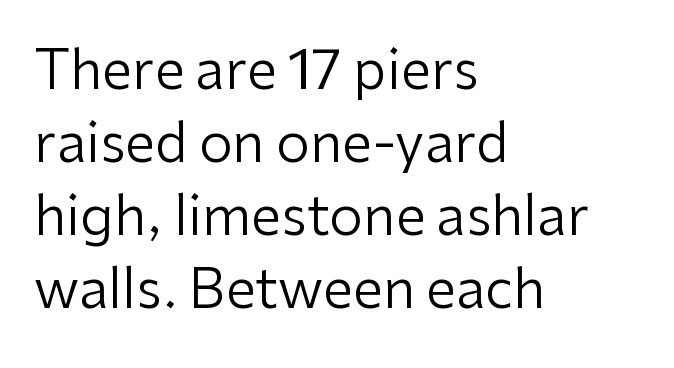
The lettering stays uniformly vertical, giving the passage a roman look. Horizontal bands of white between lines are of average thickness. Alignment: flush left. Spacing verdict: proportional, widths tailored to each character. Is the type heavy? It reads as light-to-regular instead.
